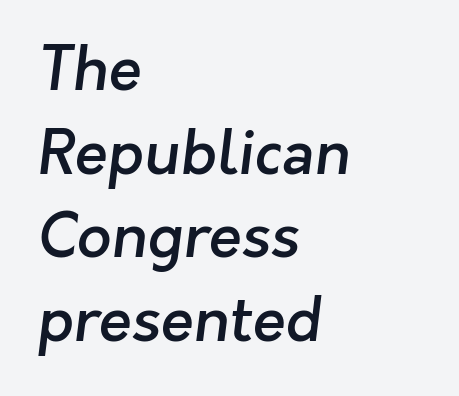
Horizontal bands of white between lines are of average thickness. This sample uses a sans-serif face. Clear beneath every line of the passage. The letters advance in unequal steps, a hallmark of proportional type. This is moderately heavy type, rendered in semibold.
